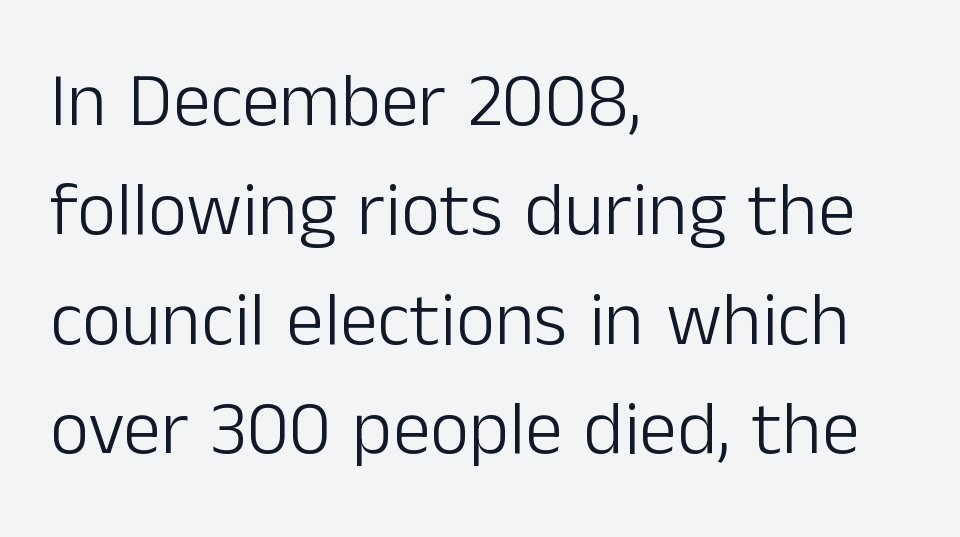
The image shows 76 px light sans-serif type, upright; set left-aligned, normal line spacing (1.44x), normal letter spacing, not underlined; low stroke contrast and a medium x-height.
